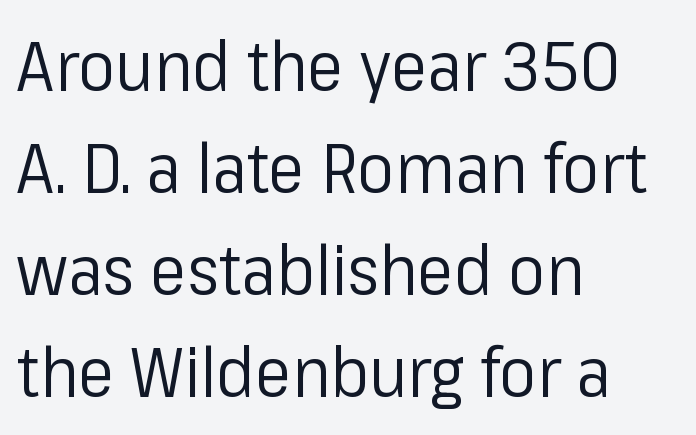
{"serif": "no", "italic": "no", "bold": "no", "weight": "regular", "width": "normal", "stroke_contrast": "low", "x_height": "medium", "monospaced": "no", "underline": "no", "align": "left", "line_spacing": "normal", "line_spacing_ratio": 1.48, "letter_spacing": "normal", "letter_spacing_em": 0.0, "glyph_px": 69}
